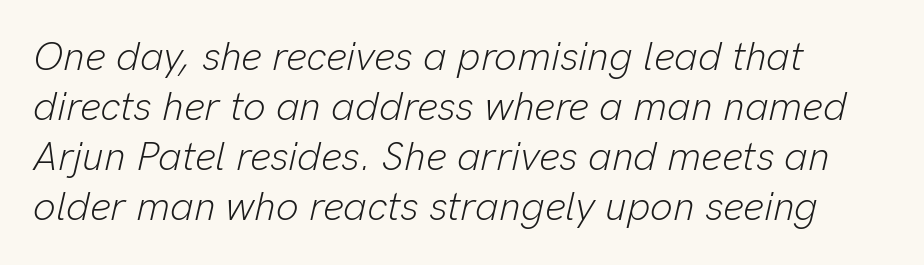
The image shows 40 px light type, italic (leaning right); set left-aligned, normal line spacing (1.25x), normal letter spacing, not underlined; low stroke contrast and a medium x-height.
